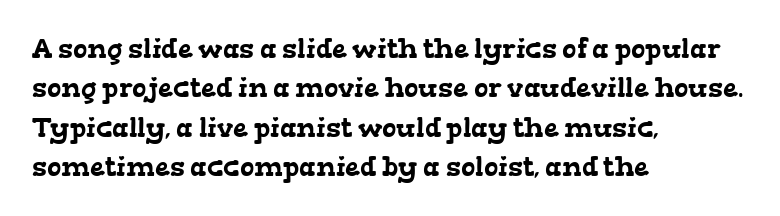
Q: Is the text underlined? A: No.
Q: How is the paragraph aligned? A: Left-aligned.
Q: Is the spacing between letters normal or unusually wide? A: Normal.
Q: Is the spacing between lines tight, normal or loose? A: Normal.
